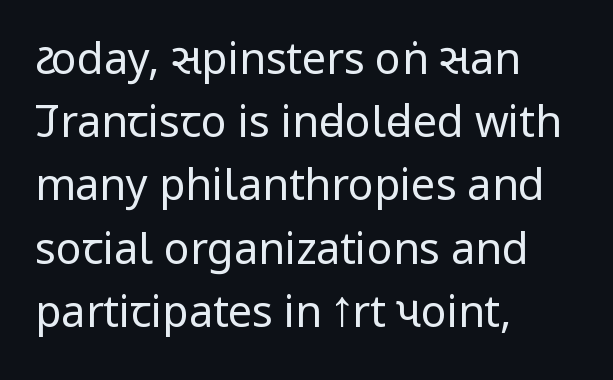
The image shows 43 px regular-weight, condensed sans-serif type, upright; set left-aligned, normal line spacing (1.47x), normal letter spacing, not underlined; low stroke contrast and a large x-height.
